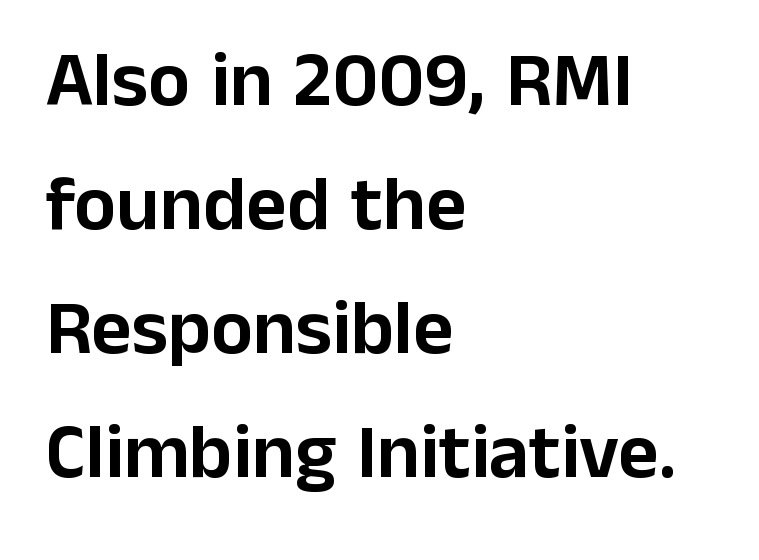
This block has exactly the height ordinary leading produces. This sample uses a sans-serif face. Short and long lines alike share a common starting point at left. Rule under the text: the space is simply empty.
